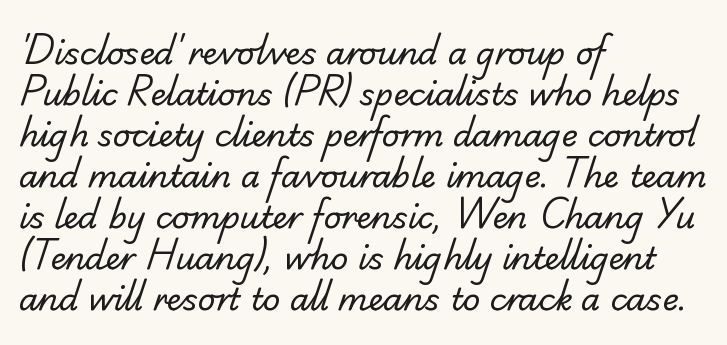
{"serif": "yes", "bold": "no", "weight": "regular", "width": "normal", "stroke_contrast": "low", "x_height": "small", "monospaced": "no", "underline": "no", "align": "left", "line_spacing": "normal", "line_spacing_ratio": 1.32, "letter_spacing": "normal", "letter_spacing_em": 0.0, "glyph_px": 31}
